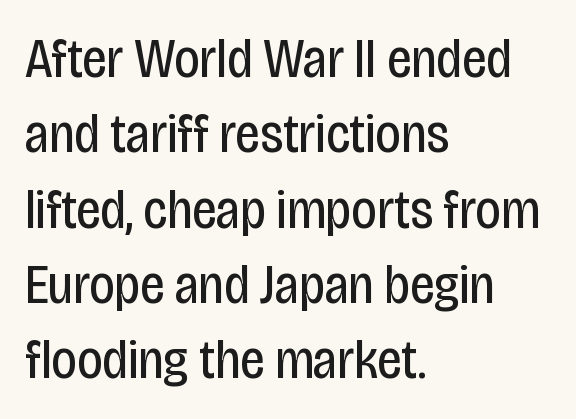
Q: Is the text bold? A: No.
Q: Is the text italic (slanted)? A: No, it is upright.
Q: Is the typeface a serif or a sans-serif typeface? A: Sans-serif.
Q: Is the text underlined? A: No.
Q: How is the paragraph aligned? A: Left-aligned.
Q: Is the spacing between letters normal or unusually wide? A: Normal.
Q: Is the spacing between lines tight, normal or loose? A: Normal.
Q: Width (condensed, normal, or wide)? A: Condensed.
Q: Stroke contrast? A: Low.
Q: x-height? A: Large.
Q: Monospaced? A: No.
